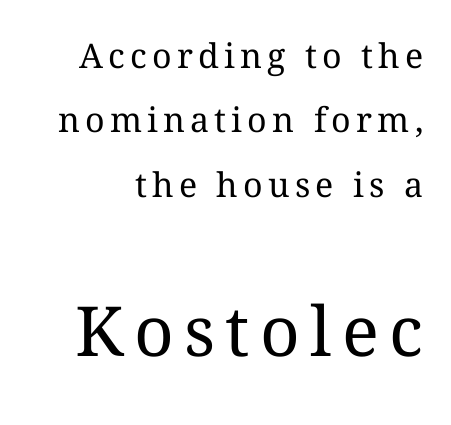
Vertical strokes here are truly vertical. A quiet, ordinary-to-light weight characterises the typeface. The string is rendered with underlining switched off. Here the designer chose a conventional face with non-uniform glyph widths. You get the small type first, then a jump to larger type.
